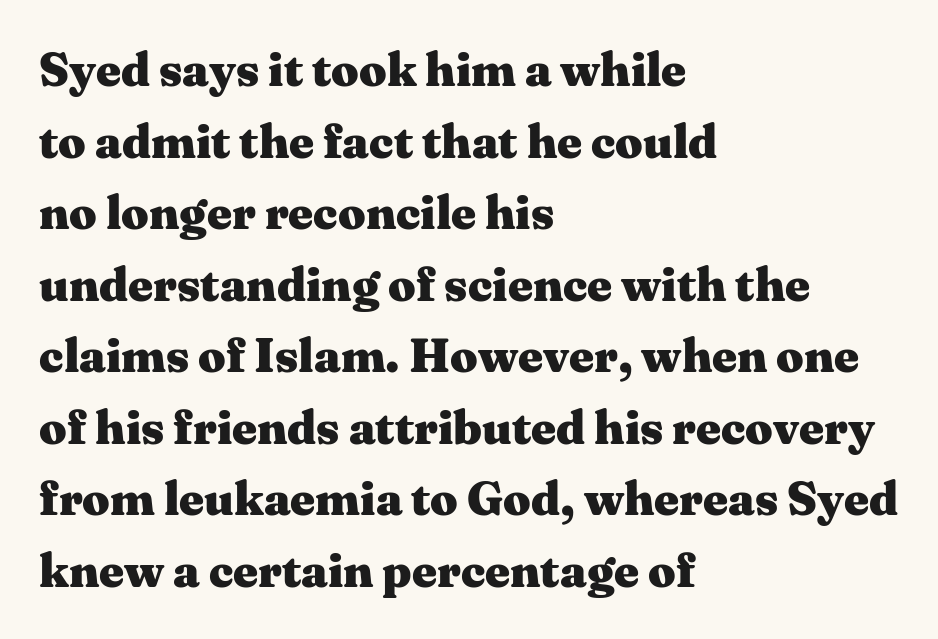
{"serif": "yes", "italic": "no", "bold": "yes", "weight": "heavy", "width": "wide", "stroke_contrast": "medium", "x_height": "medium", "monospaced": "no", "underline": "no", "align": "left", "line_spacing": "normal", "line_spacing_ratio": 1.49, "letter_spacing": "normal", "letter_spacing_em": 0.0, "glyph_px": 48}
